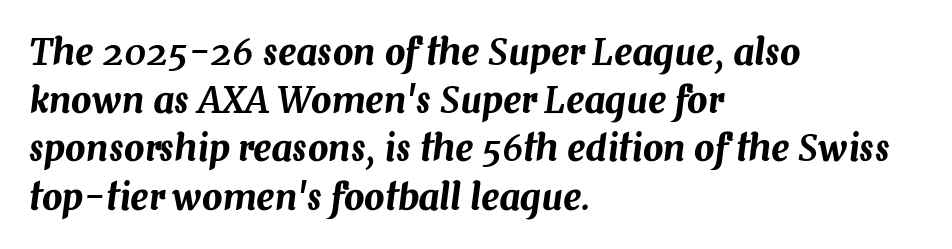
A typesetter would call this zero additional tracking. Observe the lean: these are italic letterforms. A typesetter would call this proportional, since set widths differ per character. Honestly, there is no underline to notice here at all.
